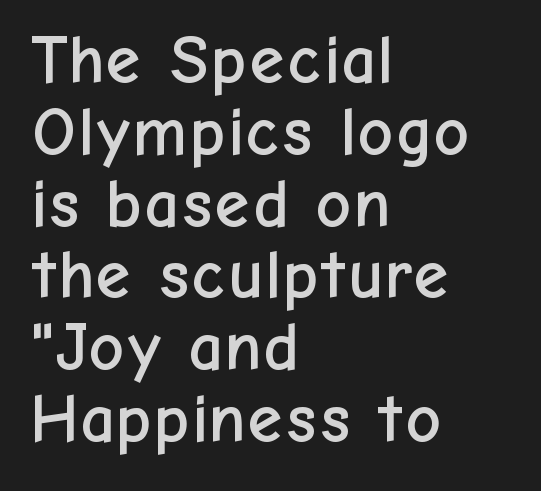
The image shows 69 px sans-serif type, upright; set left-aligned, tight line spacing (1.04x), normal letter spacing, not underlined; low stroke contrast and a medium x-height.
